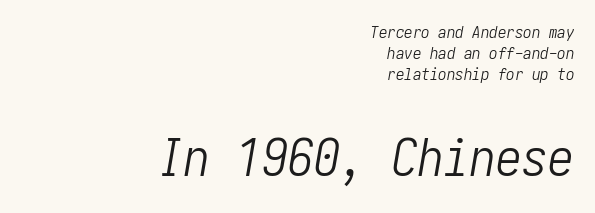
In terms of letterspacing, this is plain default setting. If you drew a line through each stem, it would be angled. Size hierarchy here favors the trailing block over the leading one. A student would call this right alignment; a typographer would say flush right, rag left. The baseline area is clear. Summary of weight: not heavy and not bold.
